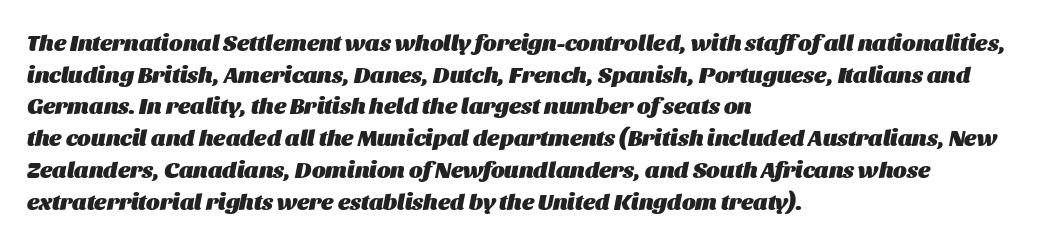
{"italic": "yes", "lean": "right", "slant_degrees": 11, "bold": "yes", "underline": "no", "align": "left", "line_spacing": "normal", "line_spacing_ratio": 1.38, "letter_spacing": "normal", "letter_spacing_em": 0.0, "glyph_px": 23}
